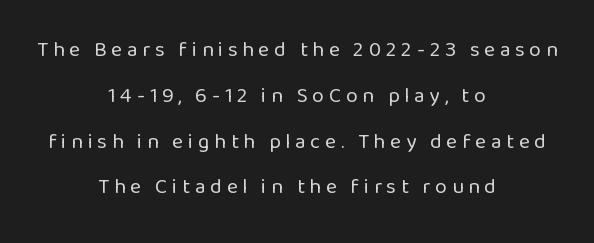
Q: Is the text bold? A: No.
Q: Is the text italic (slanted)? A: No, it is upright.
Q: Is the text underlined? A: No.
Q: How is the paragraph aligned? A: Centered.
Q: Is the spacing between letters normal or unusually wide? A: Unusually wide.
Q: Is the spacing between lines tight, normal or loose? A: Loose.
